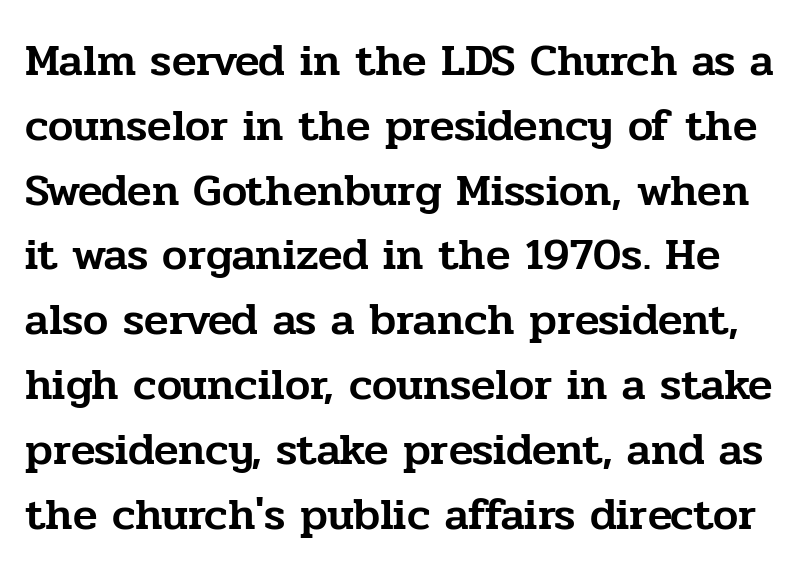
Q: Is the text italic (slanted)? A: No, it is upright.
Q: Is the typeface a serif or a sans-serif typeface? A: Serif.
Q: Is the text underlined? A: No.
Q: Is the spacing between letters normal or unusually wide? A: Normal.
Q: Is the spacing between lines tight, normal or loose? A: Normal.
Q: Width (condensed, normal, or wide)? A: Normal.
Q: Stroke contrast? A: Low.
Q: x-height? A: Medium.
Q: Monospaced? A: No.
